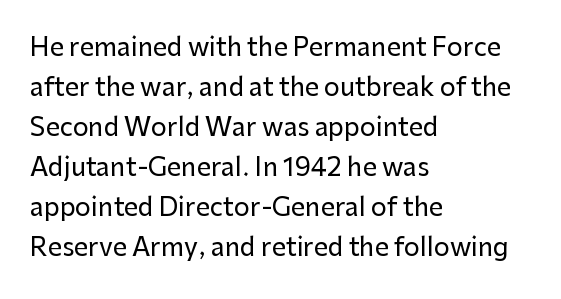
The image shows 25 px text type, upright; set left-aligned, normal line spacing (1.6x), normal letter spacing, not underlined.
